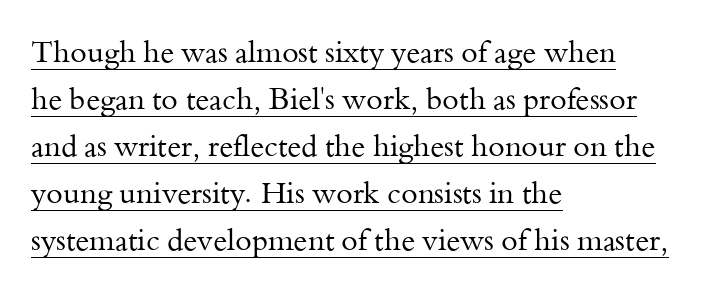
The image shows 30 px regular-weight serif type, upright; set left-aligned, normal line spacing (1.57x), normal letter spacing, underlined; medium stroke contrast and a small x-height.
